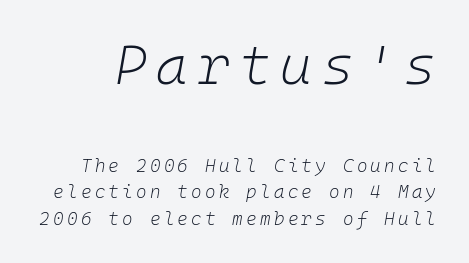
Q: Is the text bold? A: No.
Q: Is the text italic (slanted)? A: Yes, it leans right by about 10 degrees.
Q: Is the text underlined? A: No.
Q: Is the spacing between lines tight, normal or loose? A: Normal.
Q: Which block of text is set in a larger size, the first (top) or the second (bottom)? A: The first (top) one.
Q: Width (condensed, normal, or wide)? A: Normal.
Q: Stroke contrast? A: Low.
Q: x-height? A: Medium.
Q: Monospaced? A: Yes.
